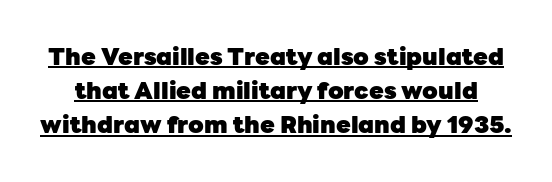
The image shows 24 px bold type, upright; set normal line spacing (1.42x), normal letter spacing, underlined.
